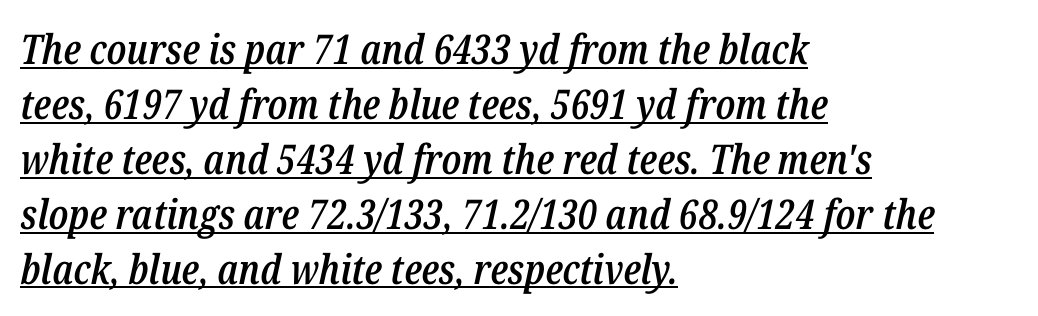
{"italic": "yes", "lean": "right", "slant_degrees": 12, "bold": "semi", "weight": "semibold", "width": "condensed", "stroke_contrast": "low", "x_height": "medium", "monospaced": "no", "underline": "yes", "align": "left", "line_spacing": "normal", "line_spacing_ratio": 1.34, "letter_spacing": "normal", "letter_spacing_em": 0.0, "glyph_px": 41}
